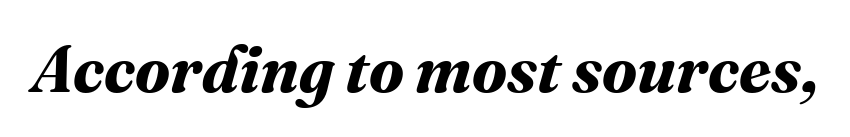
Chunky letters — that's bold for sure. Nothing unusual about the tracking: characters are spaced as the font intends. The letters advance in unequal steps, a hallmark of proportional type. Descender tails drop into unmarked territory.
